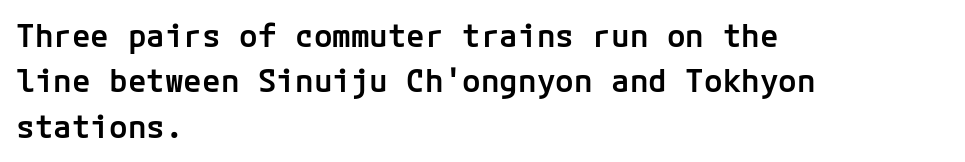
Its strokes are somewhat broadened, the hallmark of semibold type. Unlike italic type, these characters show no tilt at all. The string is rendered with underlining switched off. Compared with a centered layout, this one pins lines to the left instead. Note: no serifs on the glyphs.
